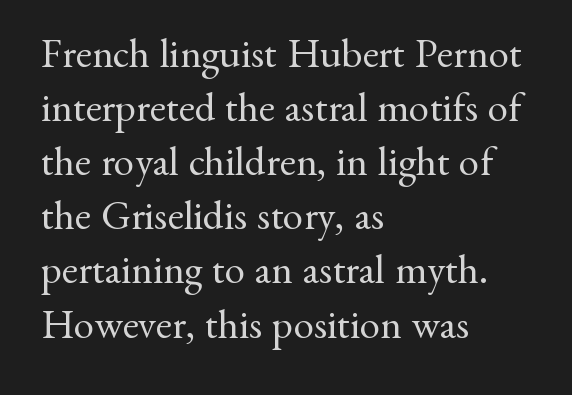
Q: Is the text bold? A: No.
Q: Is the text italic (slanted)? A: No, it is upright.
Q: Is the typeface a serif or a sans-serif typeface? A: Serif.
Q: Is the text underlined? A: No.
Q: How is the paragraph aligned? A: Left-aligned.
Q: Is the spacing between letters normal or unusually wide? A: Normal.
Q: Is the spacing between lines tight, normal or loose? A: Normal.
Q: Width (condensed, normal, or wide)? A: Normal.
Q: Stroke contrast? A: Medium.
Q: x-height? A: Small.
Q: Monospaced? A: No.
